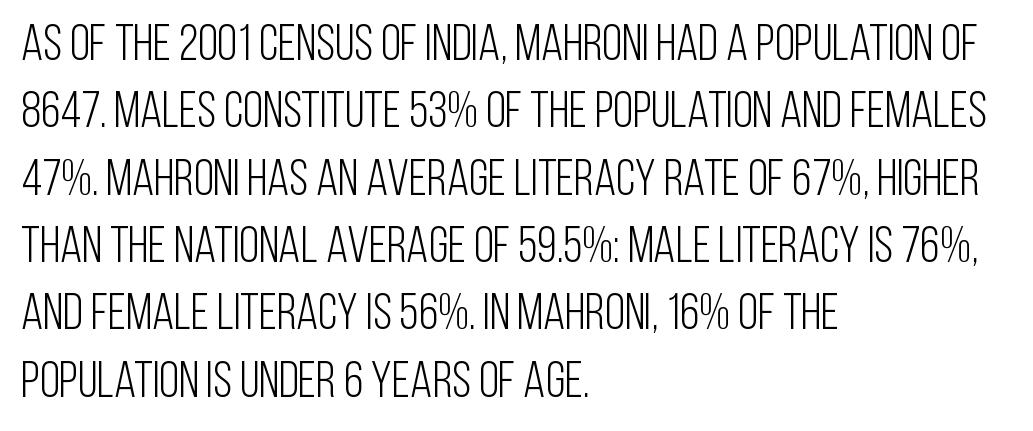
Q: Is the text bold? A: No.
Q: Is the text italic (slanted)? A: No, it is upright.
Q: Is the typeface a serif or a sans-serif typeface? A: Sans-serif.
Q: Is the text underlined? A: No.
Q: How is the paragraph aligned? A: Left-aligned.
Q: Is the spacing between letters normal or unusually wide? A: Normal.
Q: Is the spacing between lines tight, normal or loose? A: Normal.
Q: Width (condensed, normal, or wide)? A: Condensed.
Q: Stroke contrast? A: Low.
Q: x-height? A: Large.
Q: Monospaced? A: No.
